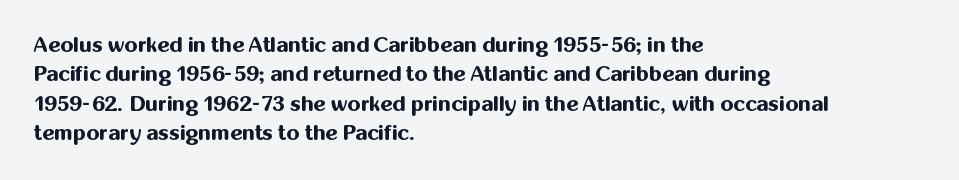
Q: Is the text bold? A: Yes.
Q: Is the text italic (slanted)? A: No, it is upright.
Q: Is the text underlined? A: No.
Q: How is the paragraph aligned? A: Left-aligned.
Q: Is the spacing between letters normal or unusually wide? A: Normal.
Q: Is the spacing between lines tight, normal or loose? A: Normal.
